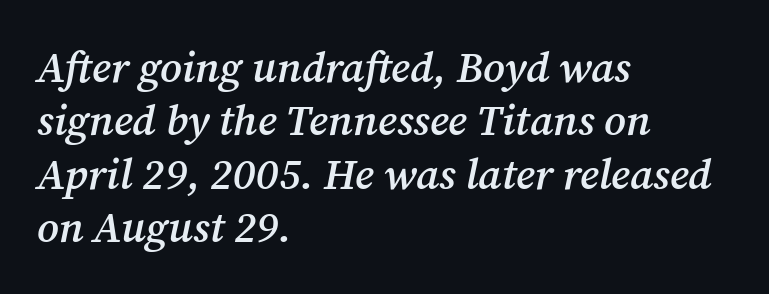
Q: Is the text bold? A: Semi-bold.
Q: Is the text italic (slanted)? A: Yes, it leans right by about 12 degrees.
Q: Is the typeface a serif or a sans-serif typeface? A: Serif.
Q: Is the text underlined? A: No.
Q: How is the paragraph aligned? A: Left-aligned.
Q: Is the spacing between letters normal or unusually wide? A: Normal.
Q: Width (condensed, normal, or wide)? A: Normal.
Q: Stroke contrast? A: Medium.
Q: x-height? A: Medium.
Q: Monospaced? A: No.
